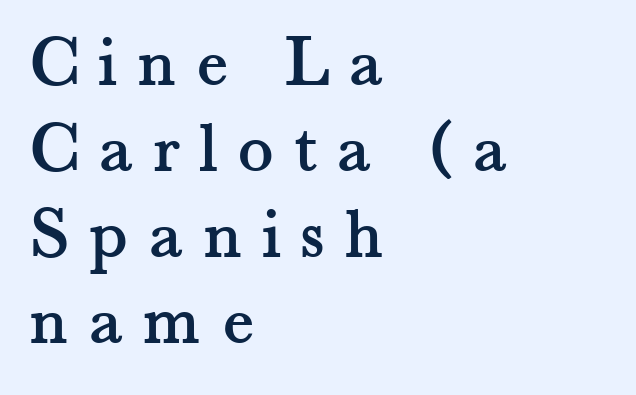
{"serif": "yes", "italic": "no", "width": "normal", "stroke_contrast": "medium", "x_height": "small", "monospaced": "no", "underline": "no", "align": "left", "line_spacing_ratio": 1.16, "letter_spacing": "wide", "letter_spacing_em": 0.27, "glyph_px": 74}
